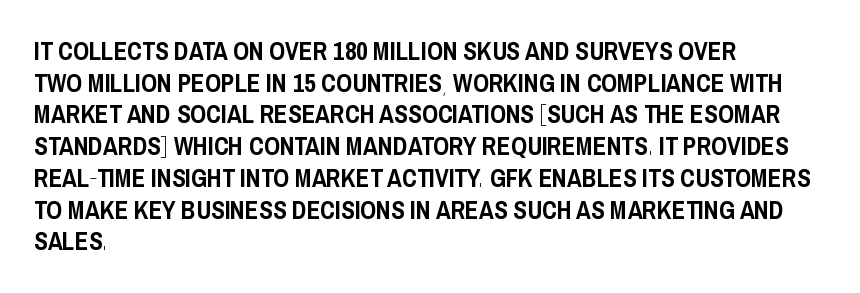
{"italic": "no", "underline": "no", "align": "left", "line_spacing": "normal", "line_spacing_ratio": 1.27, "letter_spacing": "normal", "letter_spacing_em": 0.0, "glyph_px": 25}
